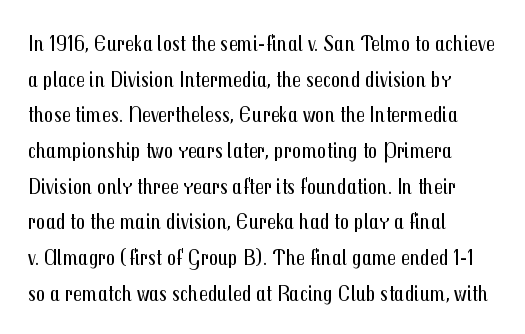
{"italic": "no", "bold": "no", "underline": "no", "align": "left", "line_spacing": "normal", "line_spacing_ratio": 1.55, "letter_spacing": "normal", "letter_spacing_em": 0.0, "glyph_px": 23}
